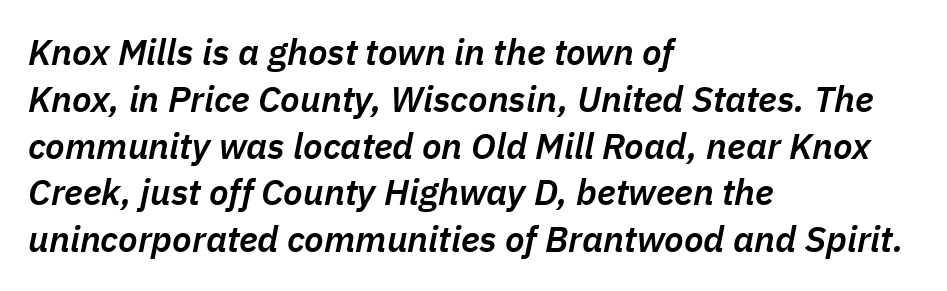
Short and long lines alike share a common starting point at left. The sample has been set in demibold, a notch under bold. Words float on clear page, feet unadorned. Vertical spacing — default.
